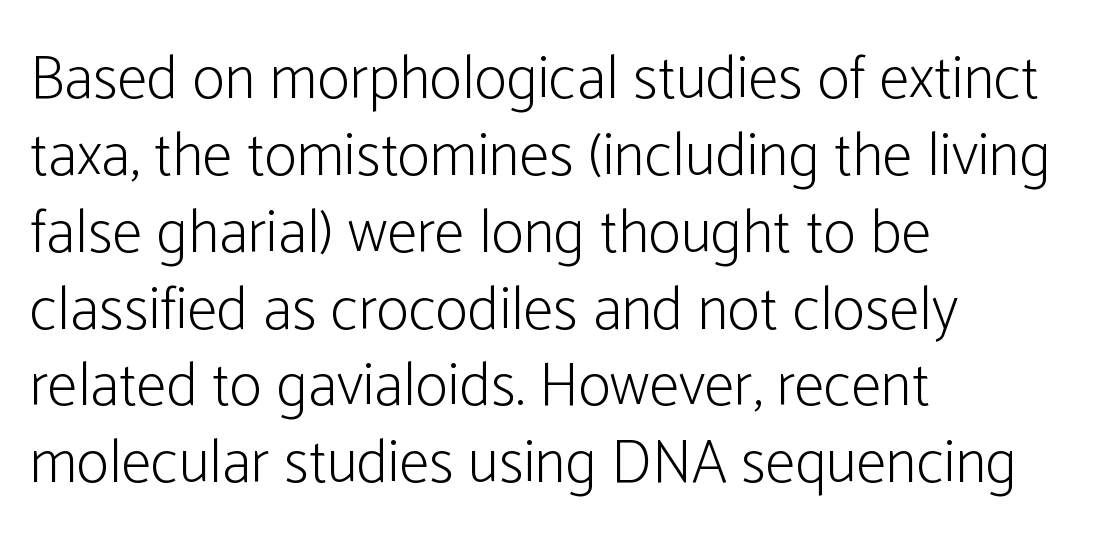
The image shows 61 px light, condensed sans-serif type, upright; set left-aligned, normal line spacing (1.26x), normal letter spacing, not underlined; low stroke contrast and a medium x-height.
